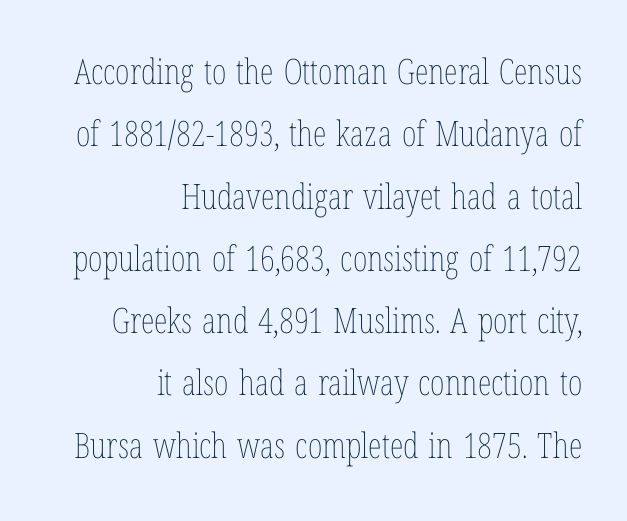
Q: Is the text bold? A: No.
Q: Is the text italic (slanted)? A: No, it is upright.
Q: Is the text underlined? A: No.
Q: How is the paragraph aligned? A: Right-aligned.
Q: Is the spacing between letters normal or unusually wide? A: Normal.
Q: Width (condensed, normal, or wide)? A: Condensed.
Q: Stroke contrast? A: Low.
Q: x-height? A: Medium.
Q: Monospaced? A: No.
